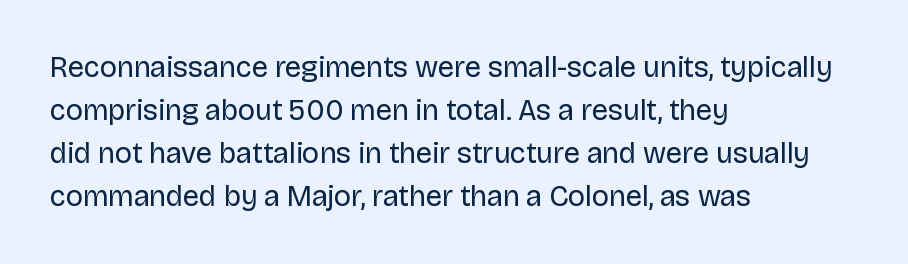
Unlike italic type, these characters show no tilt at all. The paragraph has a hard left edge and a soft right edge. This sample uses plain, unmodified letter spacing. Check the space under the baseline: it is left empty.
